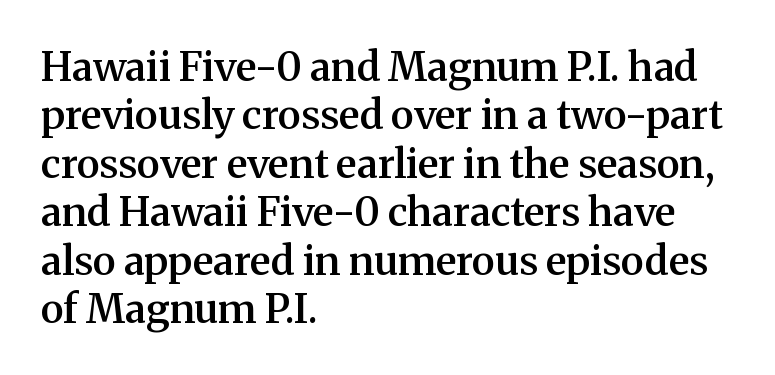
{"serif": "yes", "italic": "no", "bold": "semi", "weight": "semibold", "width": "normal", "stroke_contrast": "medium", "x_height": "medium", "monospaced": "no", "underline": "no", "align": "left", "line_spacing_ratio": 1.21, "letter_spacing": "normal", "letter_spacing_em": 0.0, "glyph_px": 40}
